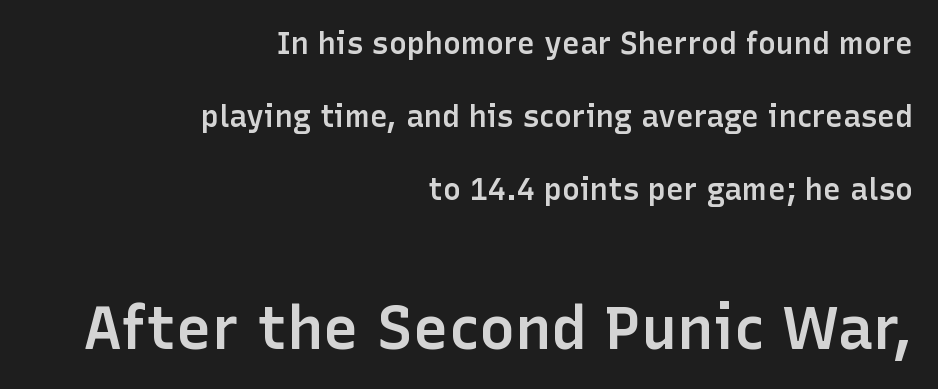
Inter-character spacing is left at the font's built-in metrics. The glyphs in this specimen are sans serif. Each line ends at the same right margin while the left side varies. A roman cut, with each character standing at attention. Baseline-to-baseline distance is far greater than the letter height. The passage shown is semibold, sitting just below true bold.
